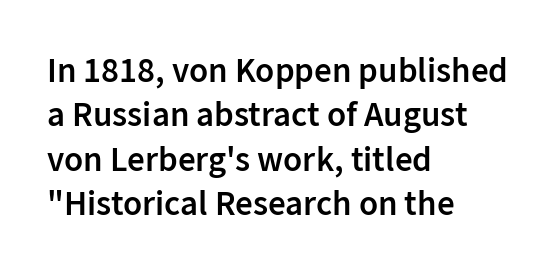
The image shows 35 px semibold sans-serif type, upright; set left-aligned, normal line spacing (1.27x), normal letter spacing, not underlined; low stroke contrast and a medium x-height.
